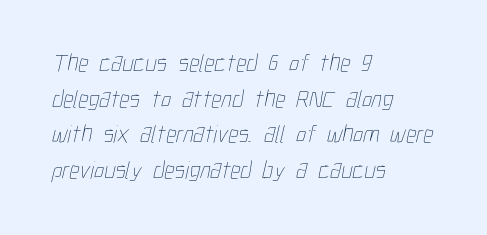
Q: Is the text bold? A: No.
Q: Is the text underlined? A: No.
Q: How is the paragraph aligned? A: Left-aligned.
Q: Is the spacing between letters normal or unusually wide? A: Normal.
Q: Is the spacing between lines tight, normal or loose? A: Normal.
